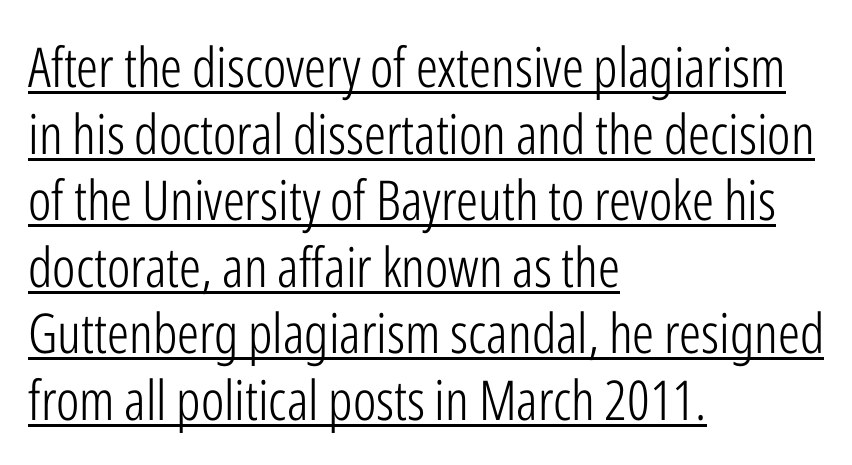
Q: Is the text bold? A: No.
Q: Is the text italic (slanted)? A: No, it is upright.
Q: Is the typeface a serif or a sans-serif typeface? A: Sans-serif.
Q: Is the text underlined? A: Yes.
Q: How is the paragraph aligned? A: Left-aligned.
Q: Is the spacing between letters normal or unusually wide? A: Normal.
Q: Width (condensed, normal, or wide)? A: Condensed.
Q: Stroke contrast? A: Low.
Q: x-height? A: Medium.
Q: Monospaced? A: No.
